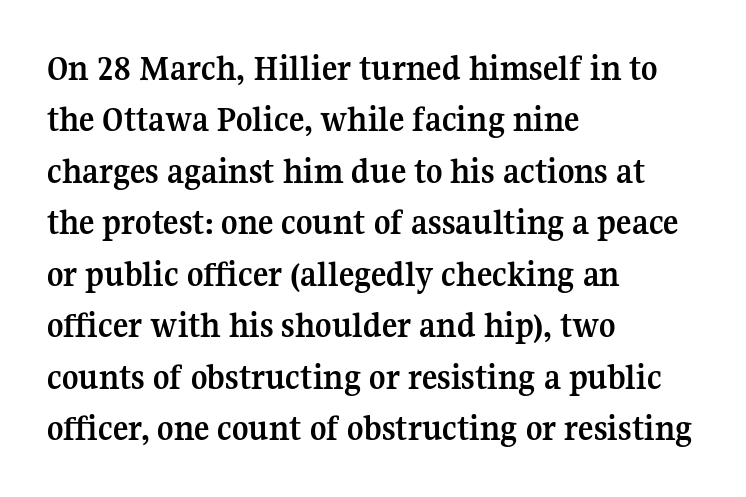
Descender tails drop into unmarked territory. The paragraph shown leans on its left margin. Rows of type keep a routine distance in the vertical direction. The glyphs in this specimen are seriffed. Notice how the stems are strictly vertical — no italics here.
